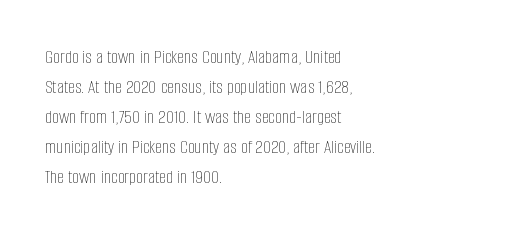
Q: Is the text bold? A: No.
Q: Is the text italic (slanted)? A: No, it is upright.
Q: Is the text underlined? A: No.
Q: How is the paragraph aligned? A: Left-aligned.
Q: Is the spacing between letters normal or unusually wide? A: Normal.
Q: Is the spacing between lines tight, normal or loose? A: Normal.
